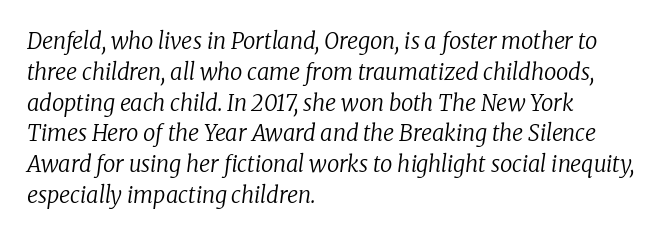
This rendering features lettering with no underline. Observe the ordinary spacing: letters are neighbours, not strangers. Tall strokes in this sample are angled rather than plumb. Does the copy run flush right? No — it runs flush left. No heavy texture on the line: the type isn't bold. Notice how descenders clear the ascenders below comfortably — that's standard leading.
